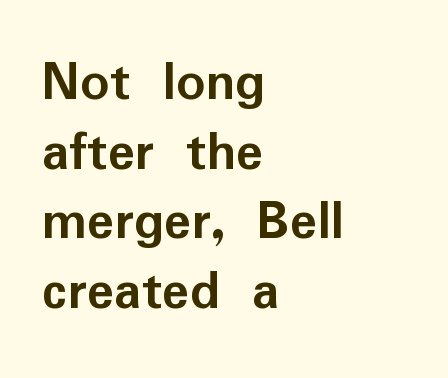
You'd pick this weight for a headline — it's a proper bold. Is there any slant? The stems are plumb. Varying glyph widths throughout — classic text-font behaviour. Teacher's note: observe the even left margin — that is flush-left alignment.
